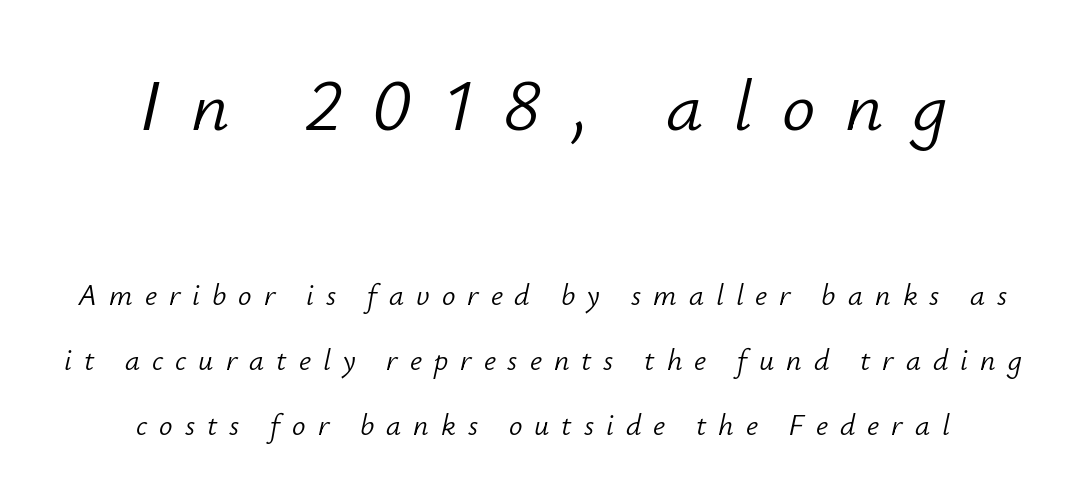
The image shows 74 px light type, italic (leaning right); set centered, loose line spacing (2.18x), unusually wide letter spacing (+0.4 em), not underlined; the first (top) block is 2.47x larger; low stroke contrast and a small x-height.
